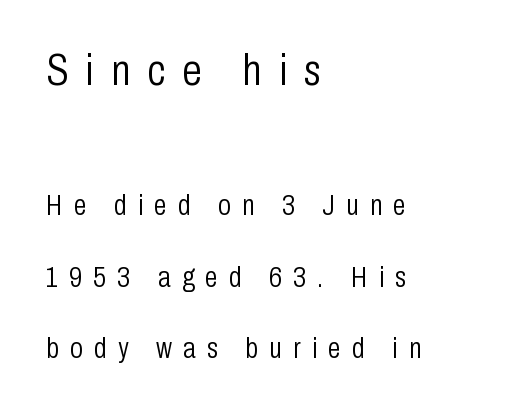
Q: Is the text bold? A: No.
Q: Is the text italic (slanted)? A: No, it is upright.
Q: Is the typeface a serif or a sans-serif typeface? A: Sans-serif.
Q: Is the text underlined? A: No.
Q: How is the paragraph aligned? A: Left-aligned.
Q: Is the spacing between letters normal or unusually wide? A: Unusually wide.
Q: Is the spacing between lines tight, normal or loose? A: Loose.
Q: Which block of text is set in a larger size, the first (top) or the second (bottom)? A: The first (top) one.
Q: Width (condensed, normal, or wide)? A: Condensed.
Q: Stroke contrast? A: Low.
Q: x-height? A: Medium.
Q: Monospaced? A: No.
